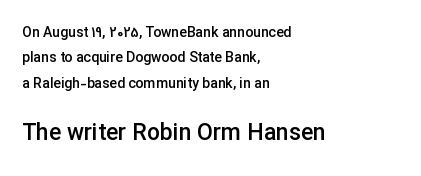
{"italic": "no", "bold": "semi", "underline": "no", "align": "left", "line_spacing_ratio": 1.81, "letter_spacing": "normal", "letter_spacing_em": 0.0, "larger_block": "second", "size_ratio": 1.64, "glyph_px": 23}
